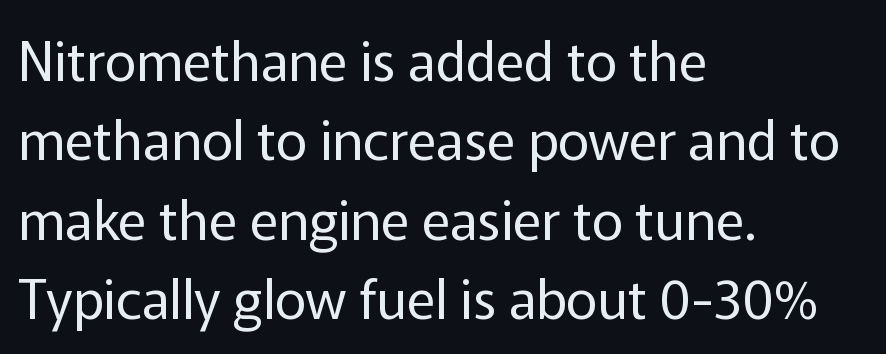
{"serif": "no", "italic": "no", "bold": "no", "weight": "regular", "width": "normal", "stroke_contrast": "low", "x_height": "medium", "monospaced": "no", "underline": "no", "align": "left", "line_spacing": "normal", "line_spacing_ratio": 1.47, "letter_spacing": "normal", "letter_spacing_em": 0.0, "glyph_px": 54}
